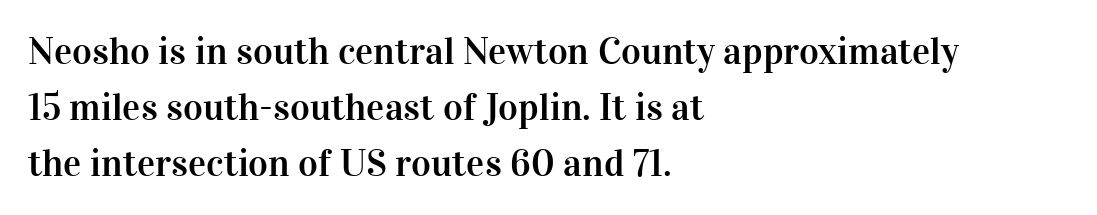
{"serif": "yes", "italic": "no", "width": "normal", "stroke_contrast": "high", "x_height": "medium", "monospaced": "no", "underline": "no", "align": "left", "line_spacing": "normal", "line_spacing_ratio": 1.47, "letter_spacing": "normal", "letter_spacing_em": 0.0, "glyph_px": 38}
